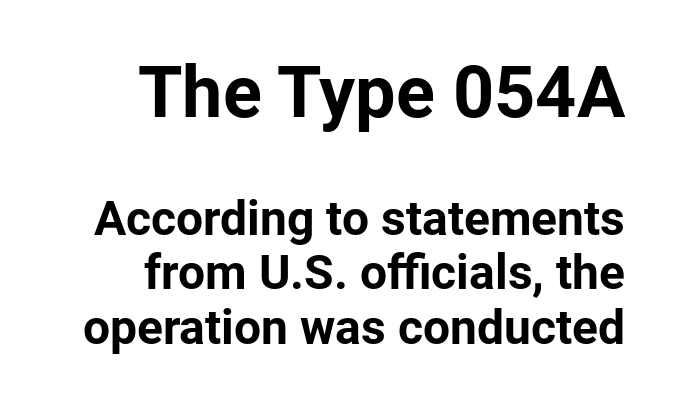
The image shows 72 px bold sans-serif type, upright; set right-aligned, tight line spacing (1.14x), normal letter spacing, not underlined; the first (top) block is 1.5x larger; low stroke contrast and a medium x-height.
